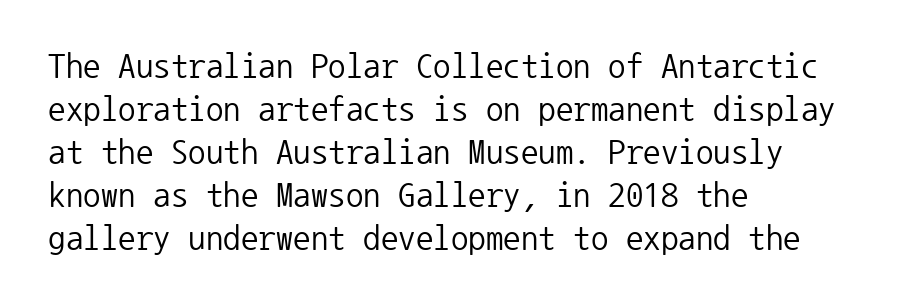
The image shows 35 px regular-weight sans-serif type, upright, monospaced; set left-aligned, line spacing 1.23x, normal letter spacing, not underlined; low stroke contrast and a medium x-height.
